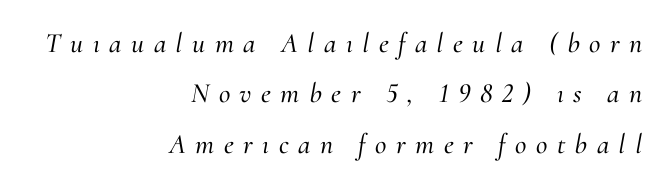
Unmarked baselines from the first word to the last. Tall strokes in this sample are angled rather than plumb. Yep, those are serifs on the letters. This rendering widens character spacing well past its baseline value.
